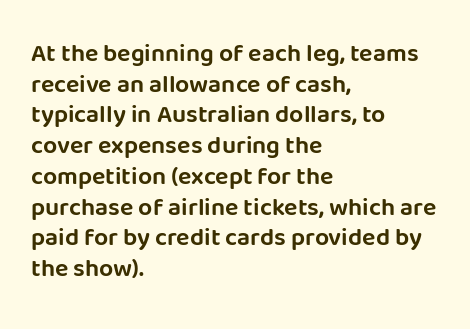
Which margin do the lines hug? The left one — the right edge is uneven. Bare-footed words on every line. Here the glyphs are tracked normally, forming tight word shapes. Does the lettering tilt? It doesn't — this is upright.
